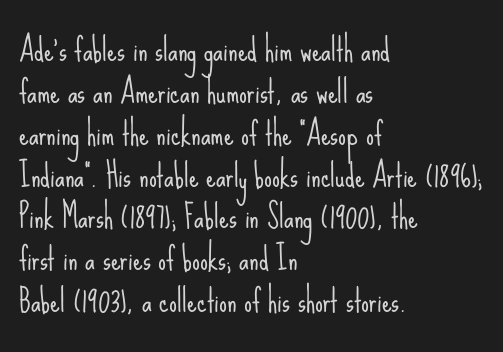
Font category for this specimen: sans-serif. Notice how the passage keeps a crisp vertical edge on the left only. The gap between lines stays unmarked. Nothing unusual about the tracking: characters are spaced as the font intends. Evenly set lines give the paragraph a standard silhouette. No italicization has been applied; the sample stays upright.
